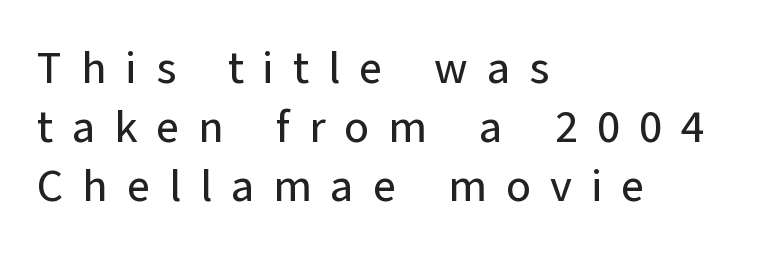
{"serif": "no", "italic": "no", "width": "normal", "stroke_contrast": "low", "x_height": "medium", "monospaced": "no", "underline": "no", "align": "left", "line_spacing": "normal", "line_spacing_ratio": 1.31, "letter_spacing": "wide", "letter_spacing_em": 0.42, "glyph_px": 45}
